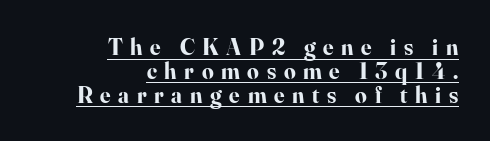
Honestly, the letter spacing is so wide it's the main thing you notice. Right-aligned paragraph, ragged on the left. The line-height multiplier appears low, near solid setting. Weight: bold. Check the space under the baseline: a stroke is drawn there. The type sits square on the baseline with zero lean.
